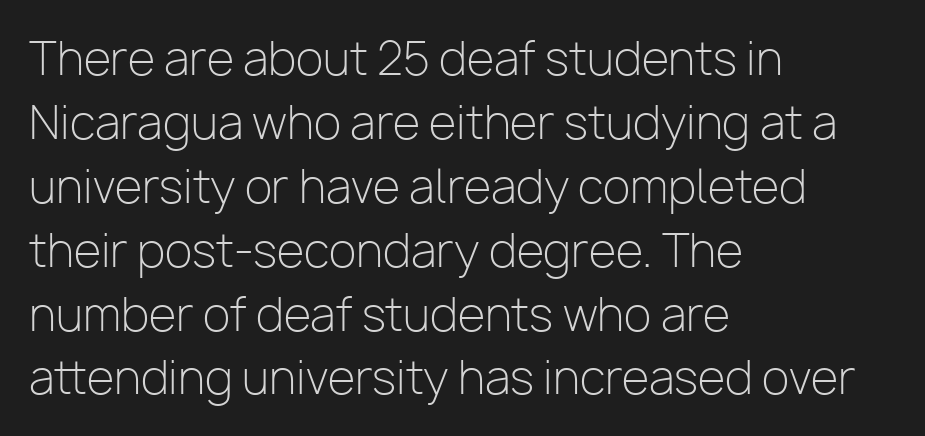
Nope, not italic — everything's standing straight. The designer left line spacing at the default. Glance below the letters and you will spot only blank space. Does extra space separate the letters? No, they use regular spacing.
